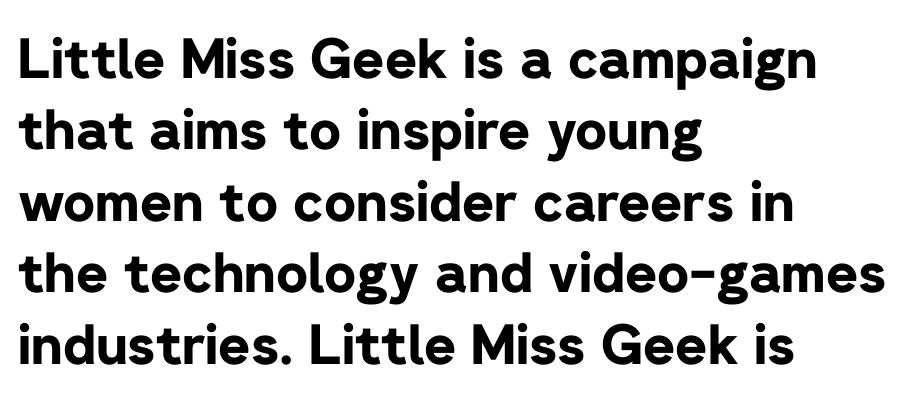
A bare baseline throughout the passage. A typesetter would mark this as roman, not italic. Caption: standard tracking, unaltered. Spacing verdict: proportional, widths tailored to each character.
